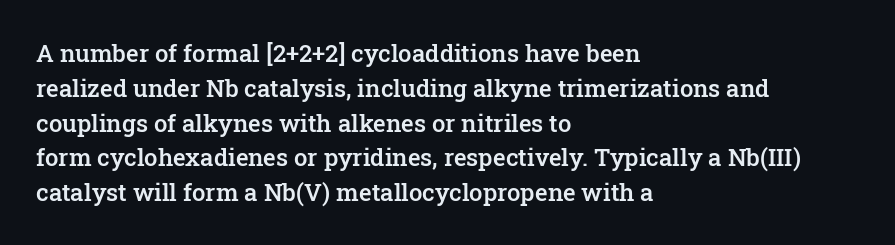
Notice how descenders clear the ascenders below comfortably — that's standard leading. It's the straight-up-and-down kind of type. Horizontally, the lines are justified to the leading edge only. Is the letter spacing exaggerated? No — it looks like the ordinary default. Semibold letterforms, between regular and bold.
